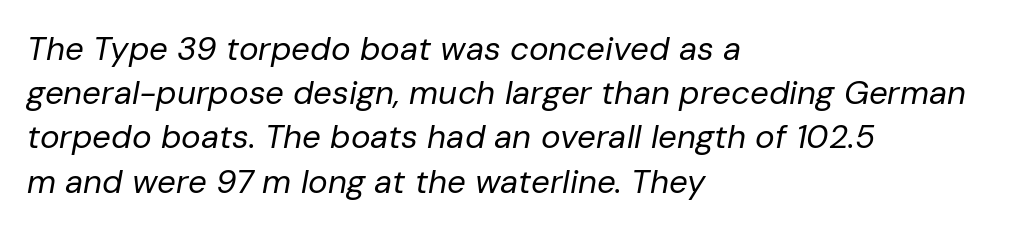
{"italic": "yes", "lean": "right", "slant_degrees": 10, "bold": "no", "weight": "regular", "width": "normal", "stroke_contrast": "low", "x_height": "medium", "monospaced": "no", "underline": "no", "align": "left", "line_spacing": "normal", "line_spacing_ratio": 1.34, "letter_spacing": "normal", "letter_spacing_em": 0.0, "glyph_px": 33}
